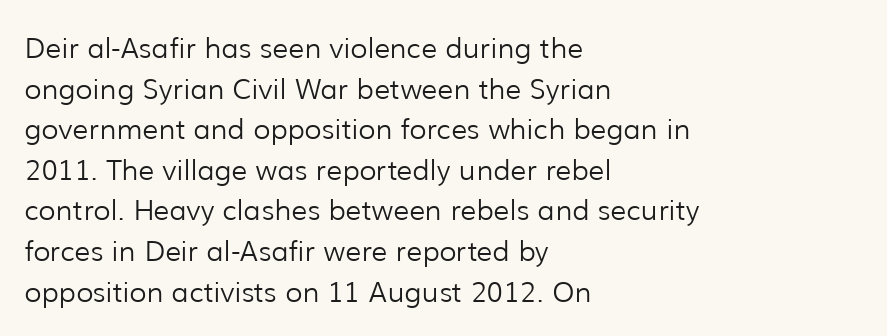
Q: Is the text bold? A: No.
Q: Is the text italic (slanted)? A: No, it is upright.
Q: Is the typeface a serif or a sans-serif typeface? A: Sans-serif.
Q: Is the text underlined? A: No.
Q: How is the paragraph aligned? A: Left-aligned.
Q: Is the spacing between letters normal or unusually wide? A: Normal.
Q: Is the spacing between lines tight, normal or loose? A: Normal.
Q: Width (condensed, normal, or wide)? A: Normal.
Q: Stroke contrast? A: Low.
Q: x-height? A: Medium.
Q: Monospaced? A: No.
